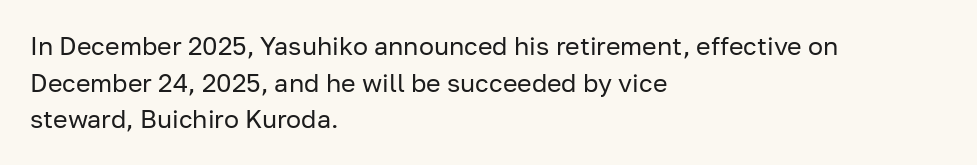
Q: Is the text bold? A: No.
Q: Is the text italic (slanted)? A: No, it is upright.
Q: Is the text underlined? A: No.
Q: How is the paragraph aligned? A: Left-aligned.
Q: Is the spacing between letters normal or unusually wide? A: Normal.
Q: Is the spacing between lines tight, normal or loose? A: Normal.
